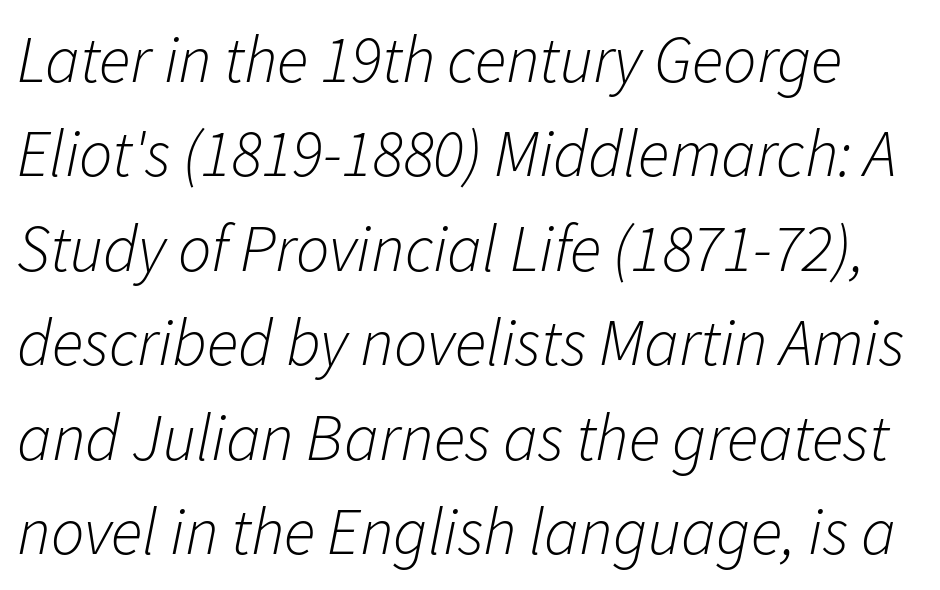
{"italic": "yes", "lean": "right", "slant_degrees": 11, "bold": "no", "weight": "light", "width": "normal", "stroke_contrast": "low", "x_height": "medium", "monospaced": "no", "underline": "no", "line_spacing": "normal", "line_spacing_ratio": 1.43, "letter_spacing": "normal", "letter_spacing_em": 0.0, "glyph_px": 66}
